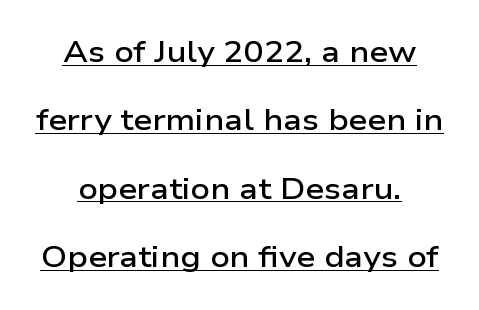
Nope, not italic — everything's standing straight. The passage shown is semibold, sitting just below true bold. You could call the tracking neutral — neither tight nor loose. The face used here is proportionally spaced, like ordinary book or web type. The setting favours the middle, as headings and verse often do. Font category for this specimen: sans-serif.
